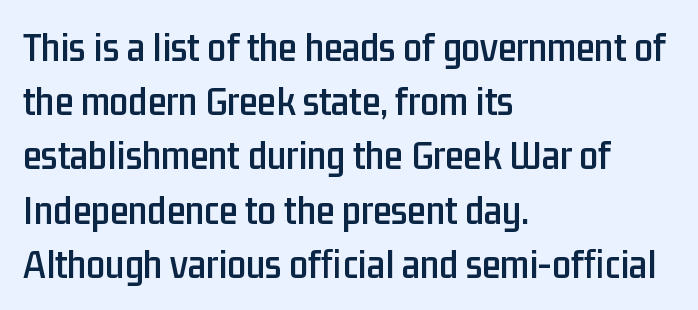
Reading down the column, the eye jumps a familiar distance to each next line. The strip under each line holds only bare page. Look at the tracking — it's just the regular setting, nothing added. All the whitespace from short lines collects on the right.
